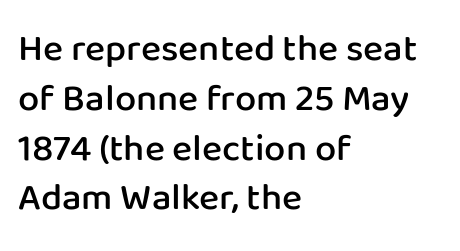
Q: Is the text bold? A: Semi-bold.
Q: Is the text italic (slanted)? A: No, it is upright.
Q: Is the typeface a serif or a sans-serif typeface? A: Sans-serif.
Q: Is the text underlined? A: No.
Q: How is the paragraph aligned? A: Left-aligned.
Q: Is the spacing between letters normal or unusually wide? A: Normal.
Q: Is the spacing between lines tight, normal or loose? A: Normal.
Q: Width (condensed, normal, or wide)? A: Normal.
Q: Stroke contrast? A: Low.
Q: x-height? A: Medium.
Q: Monospaced? A: No.
